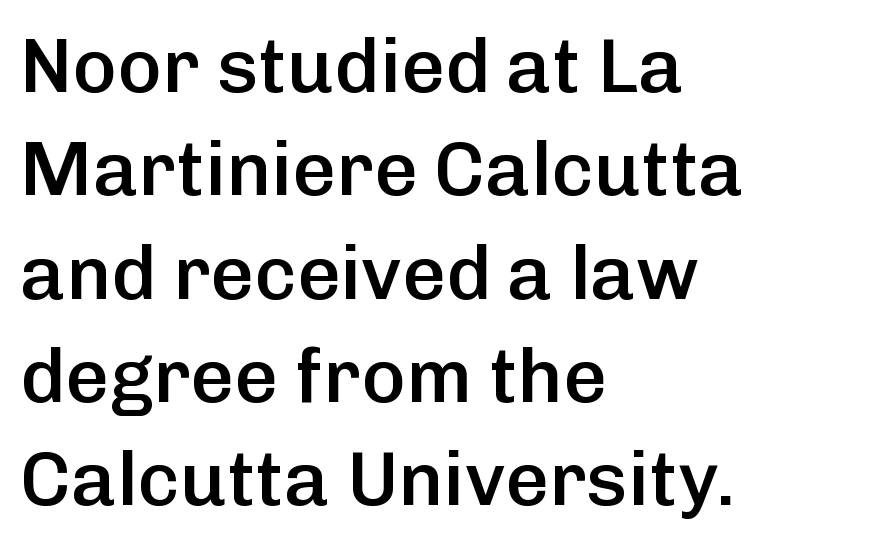
I'd call this a sans setting — the letters go barefoot. What stands out about the letter spacing? Nothing — it is the standard amount. Do the characters align in a grid? No, the font is proportional. This rendering uses left alignment, leaving the right contour irregular. This block has exactly the height ordinary leading produces. Its strokes are somewhat broadened, the hallmark of semibold type.
